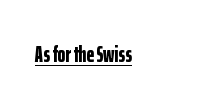
Q: Is the text bold? A: Yes.
Q: Is the text italic (slanted)? A: No, it is upright.
Q: Is the text underlined? A: Yes.
Q: Is the spacing between letters normal or unusually wide? A: Normal.
